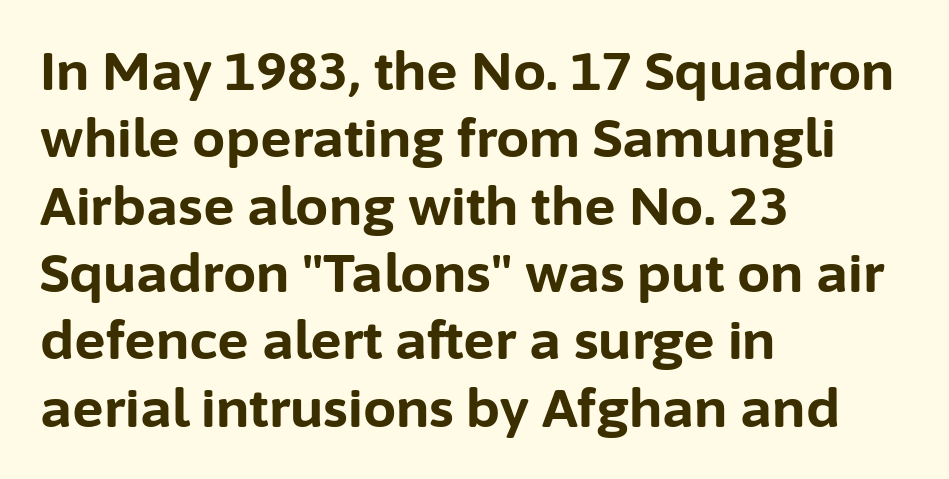
The image shows 53 px bold sans-serif type, upright; set left-aligned, normal line spacing (1.27x), normal letter spacing, not underlined; low stroke contrast and a medium x-height.
